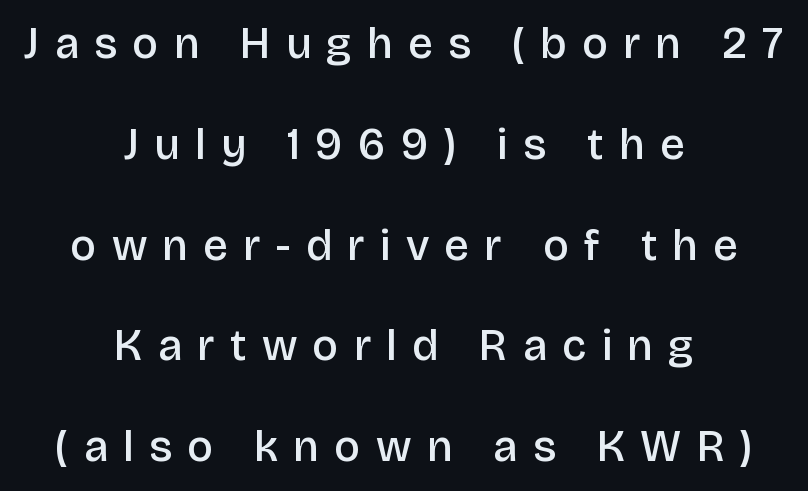
{"serif": "no", "italic": "no", "bold": "semi", "weight": "semibold", "width": "normal", "stroke_contrast": "low", "x_height": "large", "monospaced": "no", "underline": "no", "align": "center", "line_spacing": "loose", "line_spacing_ratio": 2.29, "letter_spacing": "wide", "letter_spacing_em": 0.35, "glyph_px": 44}
